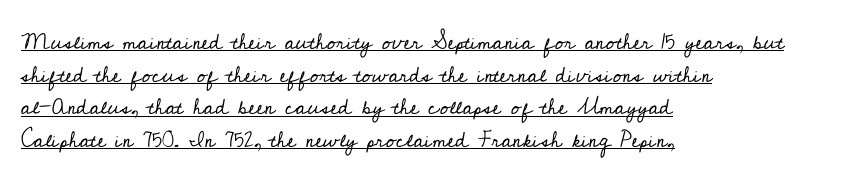
No letter is thick-stroked: the sample isn't bold. Regular leading. The line texture is even and compact thanks to regular tracking. Every row of glyphs begins at an identical x-position on the left. Somebody hit Ctrl+U on this one — the words are underlined.
